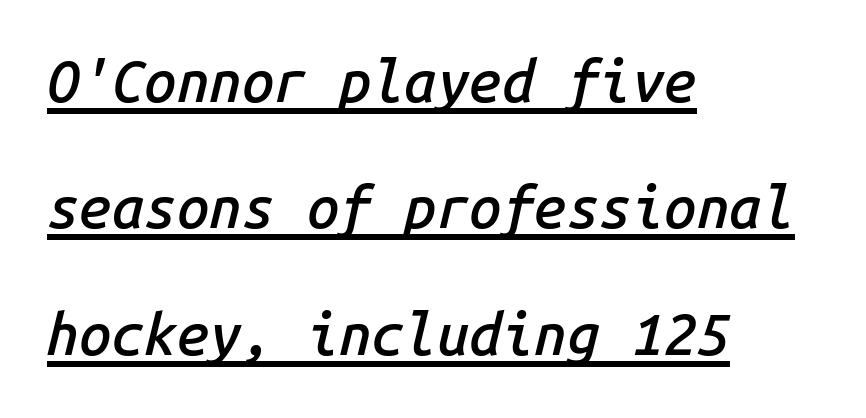
{"italic": "yes", "lean": "right", "slant_degrees": 14, "bold": "semi", "weight": "semibold", "width": "normal", "stroke_contrast": "low", "x_height": "medium", "monospaced": "yes", "underline": "yes", "align": "left", "line_spacing": "loose", "line_spacing_ratio": 2.18, "letter_spacing": "normal", "letter_spacing_em": 0.0, "glyph_px": 58}
